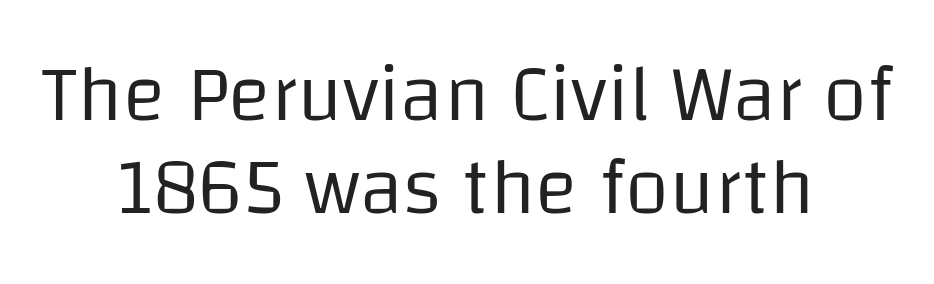
Visually the block forms a symmetrical silhouette, jagged on both flanks. Stroke terminals: plain, sans-serif. The gaps between neighbouring characters are ordinary and unremarkable. Ascenders rise straight up at ninety degrees. The cut favours lightness, reaching ordinary text weight at its darkest. Letters rest on an invisible, unmarked baseline.
